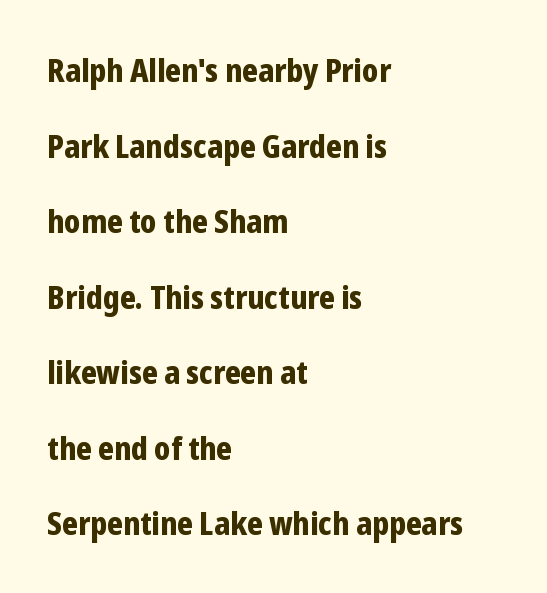
Q: Is the text bold? A: Yes.
Q: Is the text italic (slanted)? A: No, it is upright.
Q: Is the typeface a serif or a sans-serif typeface? A: Sans-serif.
Q: Is the text underlined? A: No.
Q: How is the paragraph aligned? A: Left-aligned.
Q: Is the spacing between letters normal or unusually wide? A: Normal.
Q: Is the spacing between lines tight, normal or loose? A: Loose.
Q: Width (condensed, normal, or wide)? A: Condensed.
Q: Stroke contrast? A: Low.
Q: x-height? A: Medium.
Q: Monospaced? A: No.
